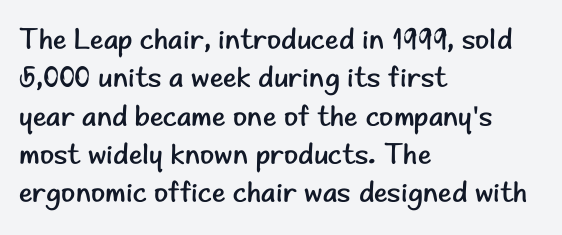
{"serif": "no", "italic": "no", "bold": "no", "weight": "regular", "width": "normal", "stroke_contrast": "low", "x_height": "small", "monospaced": "no", "underline": "no", "align": "left", "line_spacing": "normal", "line_spacing_ratio": 1.32, "letter_spacing": "normal", "letter_spacing_em": 0.0, "glyph_px": 29}
